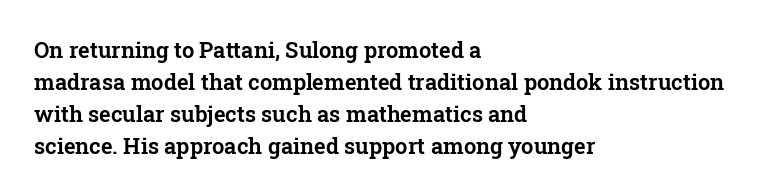
These lines were composed using upright roman letters. If you drew a ruler down the left edge, every line would touch it. In terms of leading, this rendering sits right in the middle. These lines keep a tight, regular rhythm from letter to letter. The glyphs are unaccompanied by any horizontal stroke below them.
